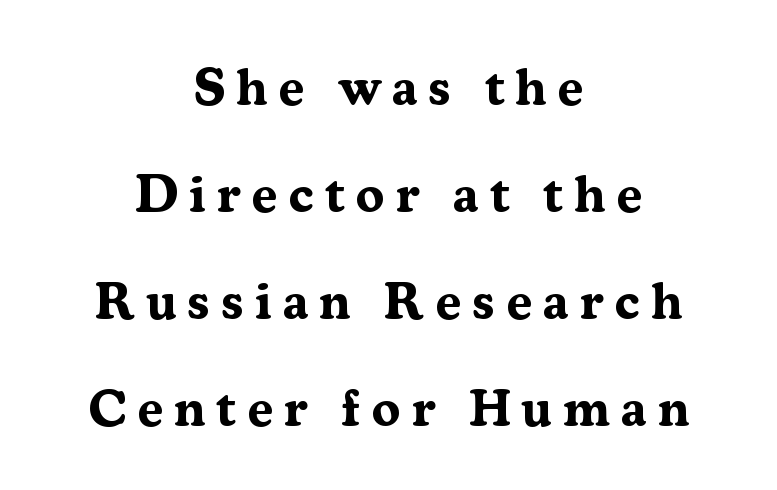
The image shows 52 px bold serif type, upright; set centered, loose line spacing (2.06x), unusually wide letter spacing (+0.21 em), not underlined; medium stroke contrast and a medium x-height.
